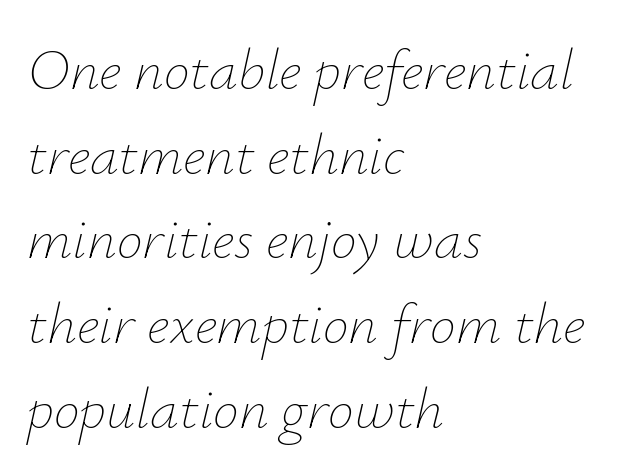
The image shows 58 px thin type, italic (leaning right); set left-aligned, normal line spacing (1.46x), normal letter spacing, not underlined; low stroke contrast and a small x-height.
